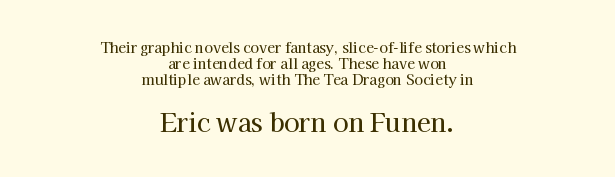
The image shows 25 px text type, upright; set centered, tight line spacing (1.13x), normal letter spacing, not underlined; the second (bottom) block is 1.79x larger.
